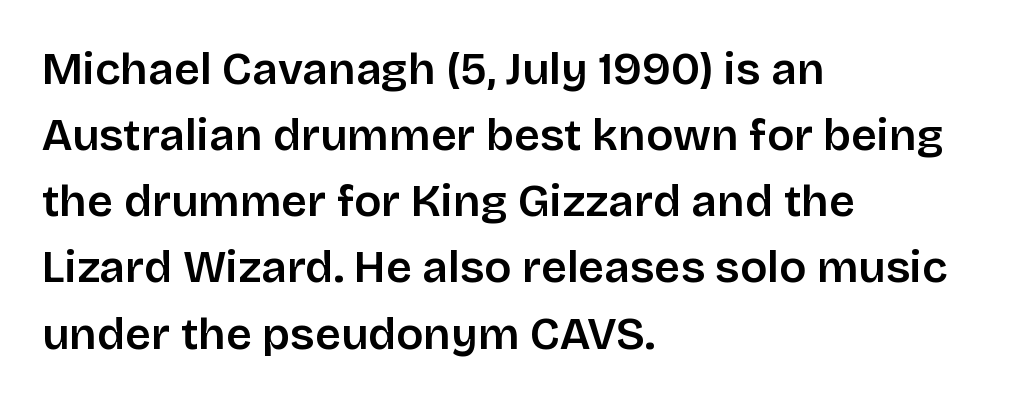
Q: Is the text italic (slanted)? A: No, it is upright.
Q: Is the typeface a serif or a sans-serif typeface? A: Sans-serif.
Q: Is the text underlined? A: No.
Q: How is the paragraph aligned? A: Left-aligned.
Q: Is the spacing between letters normal or unusually wide? A: Normal.
Q: Is the spacing between lines tight, normal or loose? A: Normal.
Q: Width (condensed, normal, or wide)? A: Normal.
Q: Stroke contrast? A: Low.
Q: x-height? A: Large.
Q: Monospaced? A: No.
